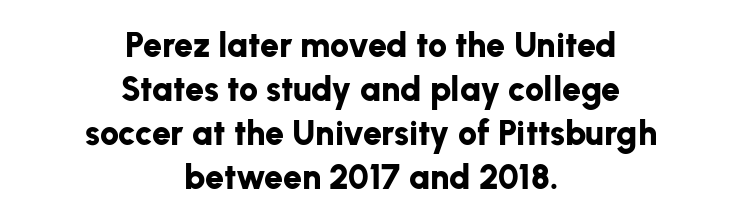
{"serif": "no", "italic": "no", "bold": "yes", "weight": "bold", "width": "normal", "stroke_contrast": "low", "x_height": "medium", "monospaced": "no", "underline": "no", "align": "center", "line_spacing": "normal", "line_spacing_ratio": 1.29, "letter_spacing": "normal", "letter_spacing_em": 0.0, "glyph_px": 34}
